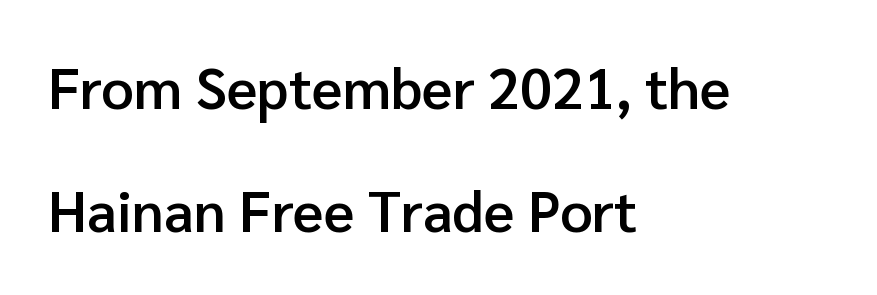
Q: Is the text bold? A: Semi-bold.
Q: Is the text italic (slanted)? A: No, it is upright.
Q: Is the typeface a serif or a sans-serif typeface? A: Sans-serif.
Q: Is the text underlined? A: No.
Q: How is the paragraph aligned? A: Left-aligned.
Q: Is the spacing between letters normal or unusually wide? A: Normal.
Q: Is the spacing between lines tight, normal or loose? A: Loose.
Q: Width (condensed, normal, or wide)? A: Normal.
Q: Stroke contrast? A: Low.
Q: x-height? A: Medium.
Q: Monospaced? A: No.
